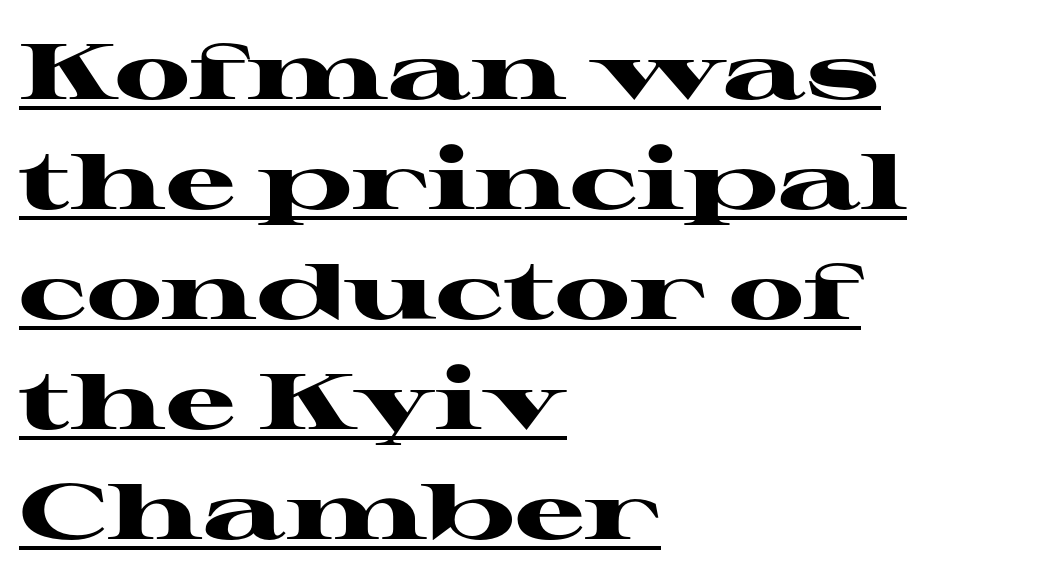
Q: Is the text bold? A: Yes.
Q: Is the text italic (slanted)? A: No, it is upright.
Q: Is the typeface a serif or a sans-serif typeface? A: Serif.
Q: Is the text underlined? A: Yes.
Q: How is the paragraph aligned? A: Left-aligned.
Q: Is the spacing between letters normal or unusually wide? A: Normal.
Q: Is the spacing between lines tight, normal or loose? A: Normal.
Q: Width (condensed, normal, or wide)? A: Wide.
Q: Stroke contrast? A: High.
Q: x-height? A: Medium.
Q: Monospaced? A: No.
